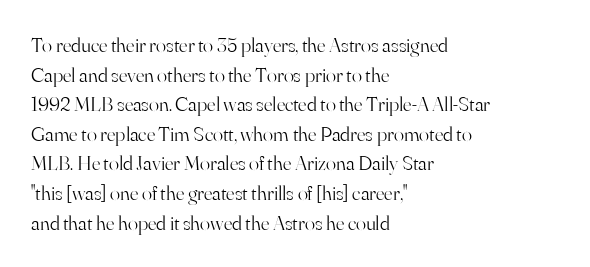
Quick note: underline off. Do the letters lean? They stand straight. The text block is weighted toward the left margin, trailing off unevenly rightward. This rendering leaves character spacing at its baseline value. Vertical spacing — default.
